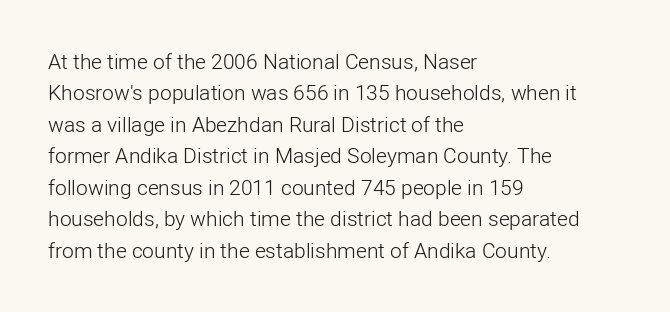
Each row of text sits above clean, open space. Italic? Not at all — the glyphs are vertical. Typeset ragged right — the left edge is the straight one. Each word holds together tightly as a unit, with standard inter-letter gaps. Interline gaps are of average width in this sample.
